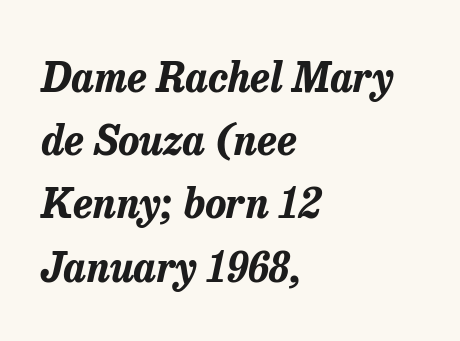
{"italic": "yes", "lean": "right", "slant_degrees": 13, "bold": "yes", "weight": "bold", "width": "normal", "stroke_contrast": "low", "x_height": "medium", "monospaced": "no", "underline": "no", "align": "left", "line_spacing": "normal", "line_spacing_ratio": 1.58, "letter_spacing": "normal", "letter_spacing_em": 0.0, "glyph_px": 40}
